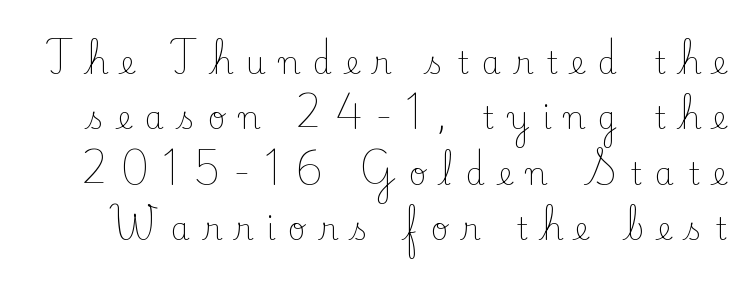
Only glyphs here, with clear space below each row. Look at the bottom of the vertical strokes: they flare into serifs here. This sample uses an upright cut, with every glyph sitting square on the baseline. These lines are rendered in a variable-pitch font.
